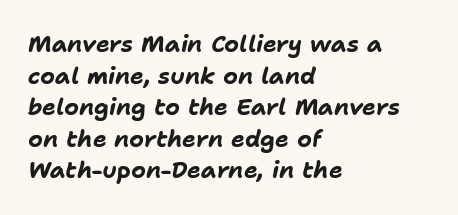
{"italic": "yes", "lean": "right", "slant_degrees": 11, "bold": "yes", "underline": "no", "align": "left", "line_spacing": "normal", "line_spacing_ratio": 1.37, "letter_spacing": "normal", "letter_spacing_em": 0.0, "glyph_px": 23}
